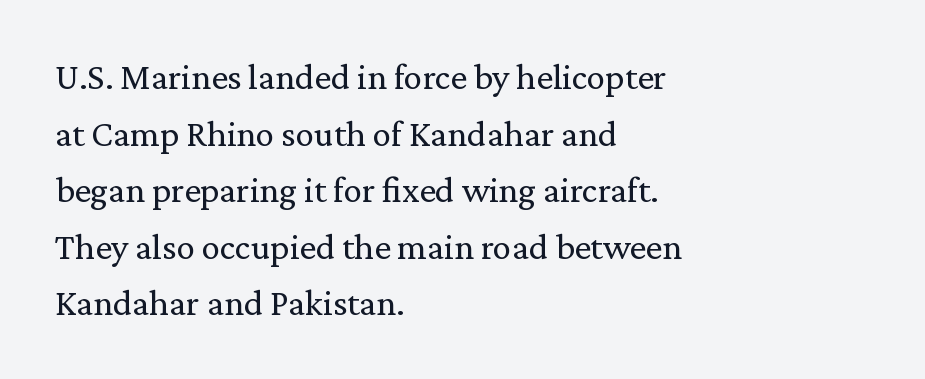
{"serif": "yes", "italic": "no", "bold": "no", "weight": "regular", "width": "normal", "stroke_contrast": "low", "x_height": "medium", "monospaced": "no", "underline": "no", "align": "left", "line_spacing": "normal", "line_spacing_ratio": 1.53, "letter_spacing": "normal", "letter_spacing_em": 0.0, "glyph_px": 37}
